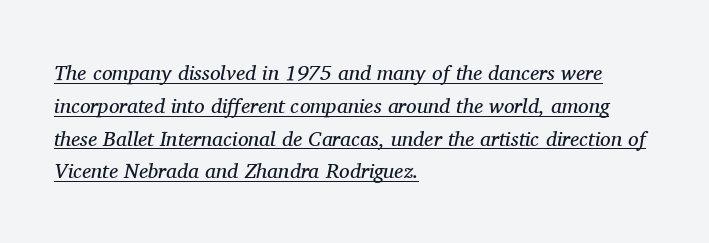
The image shows 21 px text type, italic (leaning right); set left-aligned, normal line spacing (1.56x), normal letter spacing, underlined.
